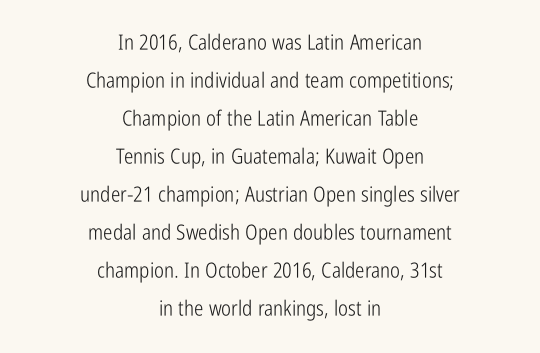
Q: Is the text bold? A: No.
Q: Is the text italic (slanted)? A: No, it is upright.
Q: Is the text underlined? A: No.
Q: How is the paragraph aligned? A: Centered.
Q: Is the spacing between letters normal or unusually wide? A: Normal.
